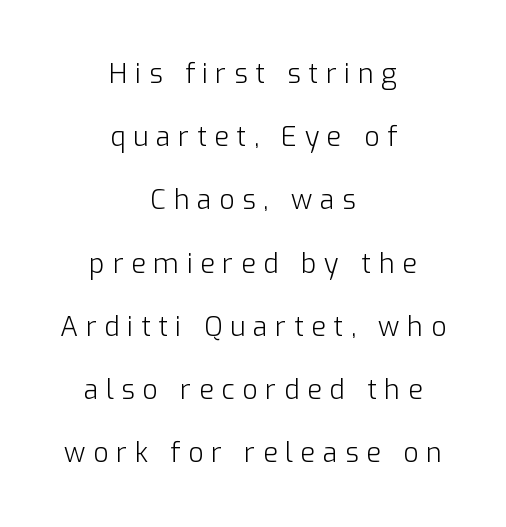
{"italic": "no", "bold": "no", "underline": "no", "align": "center", "line_spacing": "loose", "line_spacing_ratio": 2.34, "letter_spacing": "wide", "letter_spacing_em": 0.28, "glyph_px": 27}
